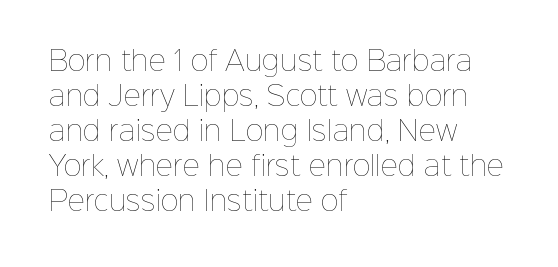
The image shows 27 px text type, upright; set left-aligned, normal line spacing (1.3x), normal letter spacing, not underlined.
